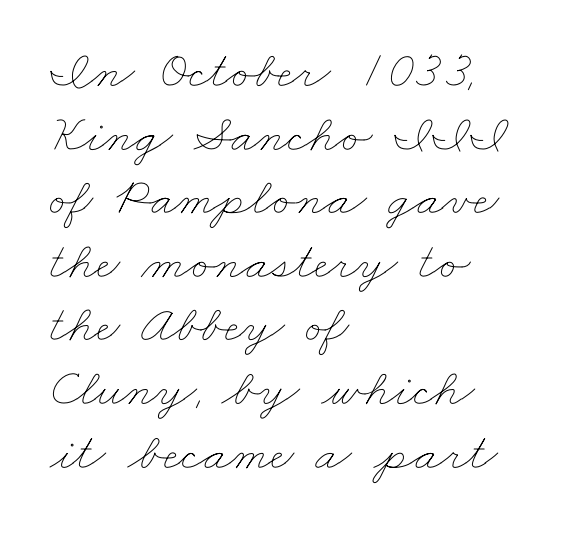
{"bold": "no", "weight": "thin", "width": "wide", "stroke_contrast": "low", "x_height": "small", "monospaced": "no", "underline": "no", "align": "left", "line_spacing_ratio": 1.2, "letter_spacing": "normal", "letter_spacing_em": 0.0, "glyph_px": 53}
